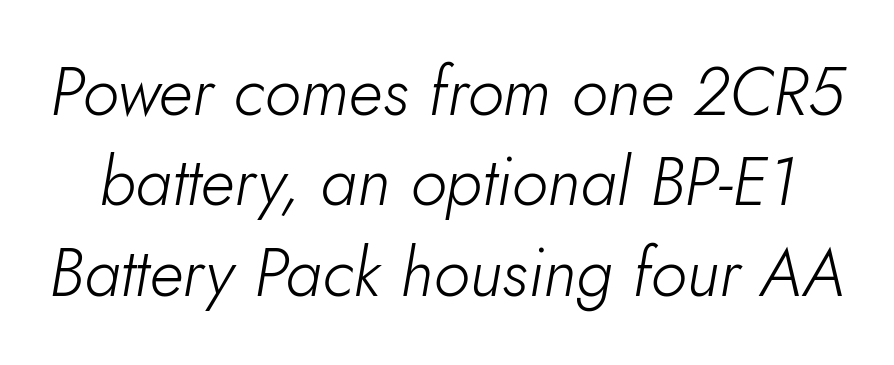
Spacing verdict: proportional, widths tailored to each character. How are the letters spaced? Ordinarily, with no added tracking. Reading down the column, the eye jumps a familiar distance to each next line. Clear beneath every line of the passage. Compared with ordinary roman type, these characters are visibly tilted.
